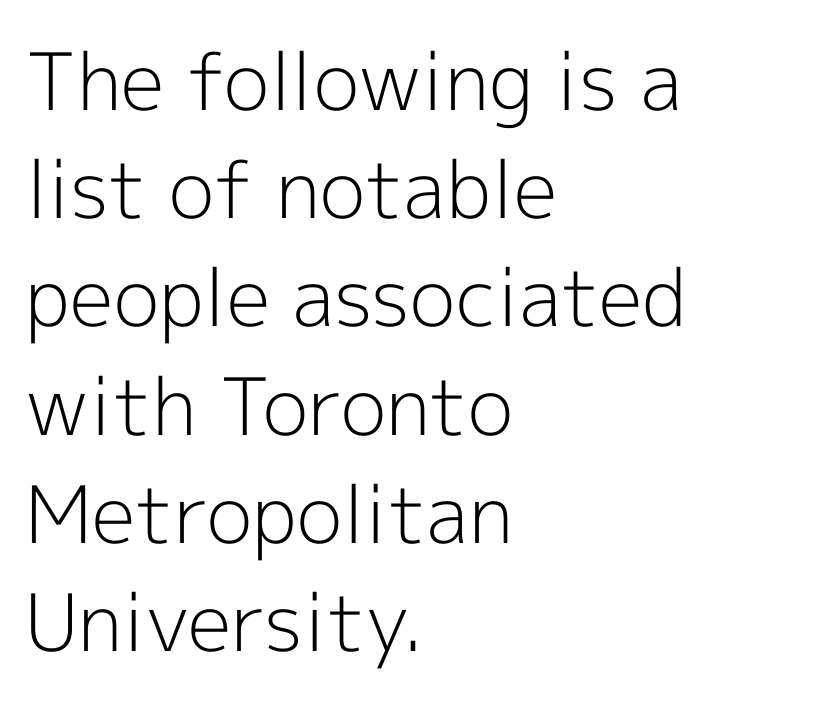
The image shows 79 px light sans-serif type, upright; set left-aligned, normal line spacing (1.37x), normal letter spacing, not underlined; a medium x-height.
